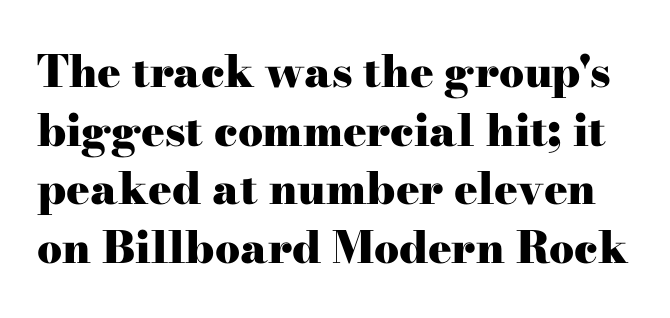
Q: Is the text bold? A: Yes.
Q: Is the text italic (slanted)? A: No, it is upright.
Q: Is the typeface a serif or a sans-serif typeface? A: Serif.
Q: Is the text underlined? A: No.
Q: Is the spacing between letters normal or unusually wide? A: Normal.
Q: Is the spacing between lines tight, normal or loose? A: Normal.
Q: Width (condensed, normal, or wide)? A: Wide.
Q: Stroke contrast? A: High.
Q: x-height? A: Small.
Q: Monospaced? A: No.
